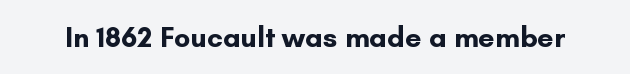
{"serif": "no", "italic": "no", "bold": "yes", "weight": "bold", "width": "normal", "stroke_contrast": "low", "x_height": "small", "monospaced": "no", "underline": "no", "letter_spacing": "normal", "letter_spacing_em": 0.0, "glyph_px": 29}
